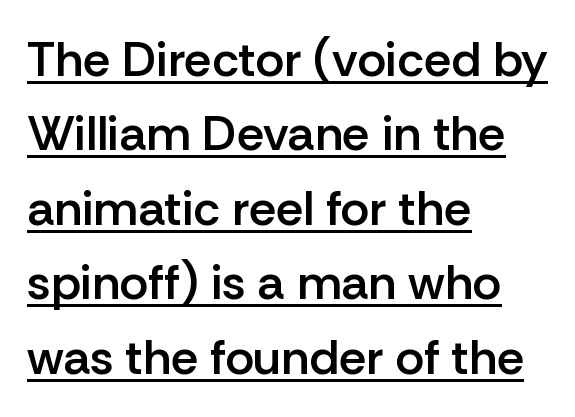
The image shows 49 px semibold sans-serif type, upright; set left-aligned, normal line spacing (1.52x), normal letter spacing, underlined; low stroke contrast and a medium x-height.
